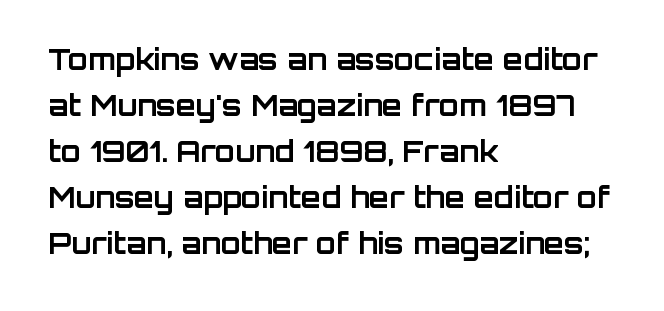
Q: Is the text bold? A: Yes.
Q: Is the text italic (slanted)? A: No, it is upright.
Q: Is the typeface a serif or a sans-serif typeface? A: Sans-serif.
Q: Is the text underlined? A: No.
Q: How is the paragraph aligned? A: Left-aligned.
Q: Is the spacing between letters normal or unusually wide? A: Normal.
Q: Is the spacing between lines tight, normal or loose? A: Normal.
Q: Width (condensed, normal, or wide)? A: Normal.
Q: Stroke contrast? A: Low.
Q: x-height? A: Large.
Q: Monospaced? A: No.
